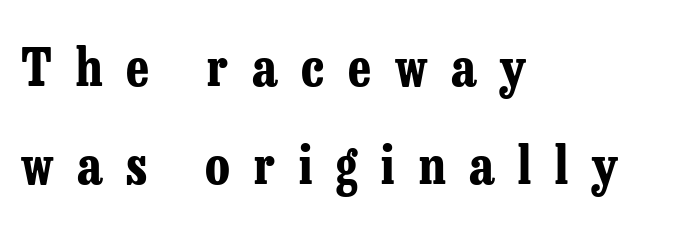
A serif font was chosen for this passage. Every character sits straight up, as roman type does. This sample has the flowing, uneven cadence of proportional lettering. In terms of letterspacing, this is a distinctly airy, spread setting. If you drew a ruler down the left edge, every line would touch it. Type without underlining.
